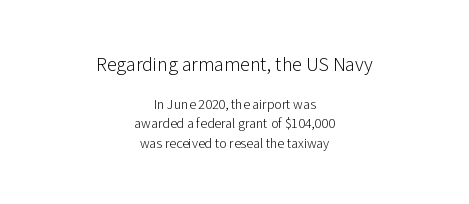
The image shows 20 px text type, upright; set centered, normal line spacing (1.39x), normal letter spacing, not underlined; the first (top) block is 1.43x larger.
